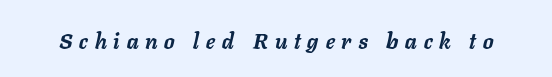
{"italic": "yes", "lean": "right", "slant_degrees": 11, "bold": "yes", "underline": "no", "letter_spacing": "wide", "letter_spacing_em": 0.32, "glyph_px": 22}
